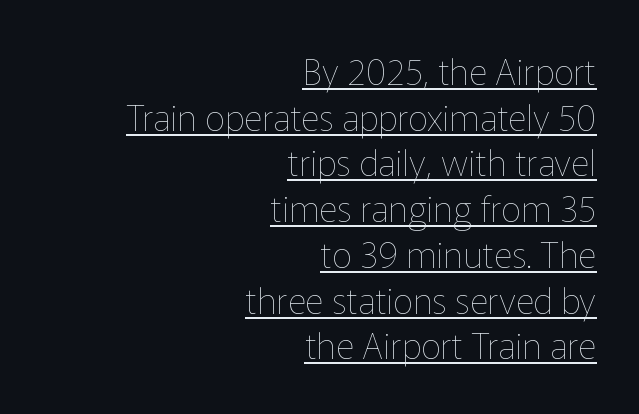
The image shows 36 px thin type, upright; set right-aligned, normal line spacing (1.27x), normal letter spacing, underlined; low stroke contrast and a medium x-height.
